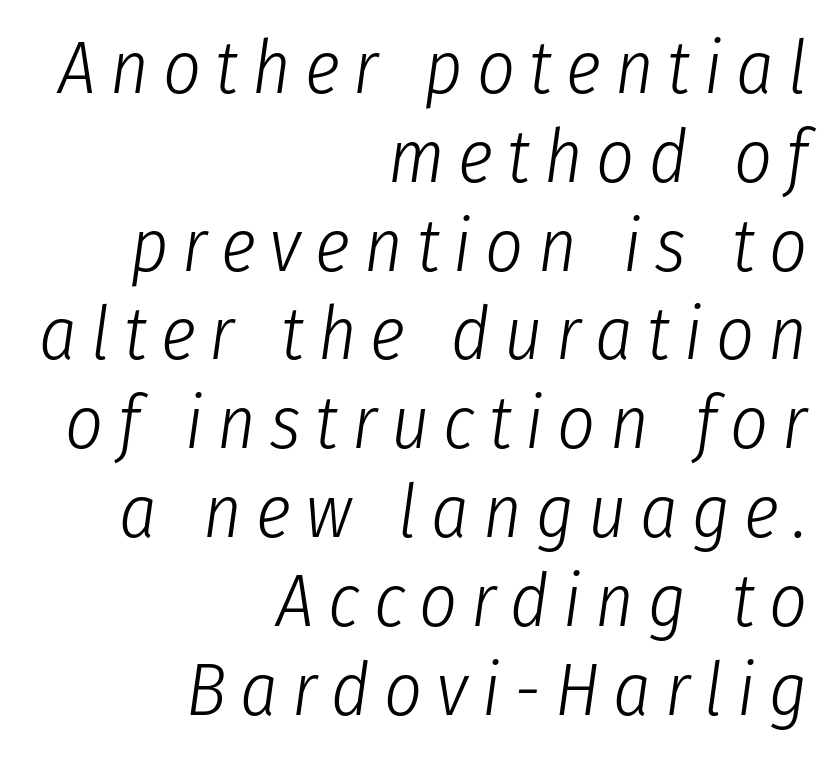
The passage shown is typed in a proportional face where columns would drift. Counters stay open thanks to moderate or lighter strokes. The typesetter chose a ragged-left arrangement here. The axis of the letterforms is tilted away from vertical. Anything drawn beneath the words? Only blank space.
